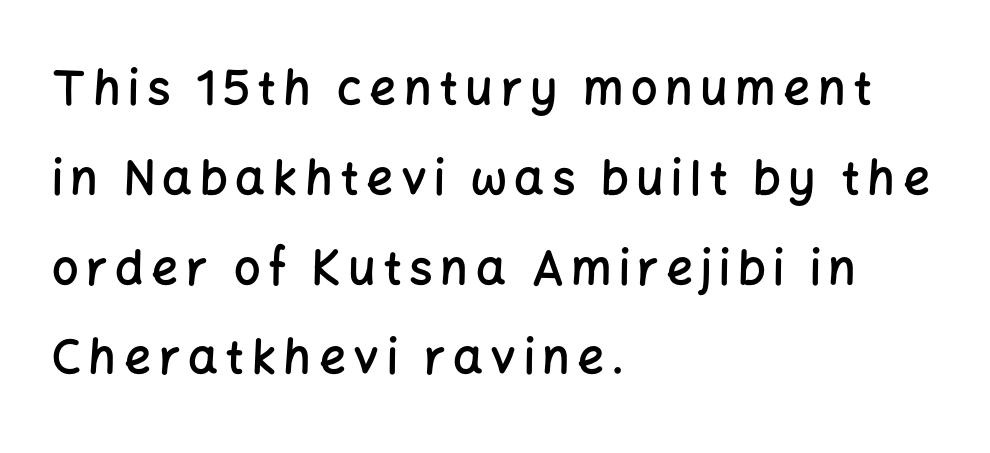
{"serif": "no", "italic": "no", "bold": "semi", "weight": "semibold", "width": "normal", "stroke_contrast": "low", "x_height": "medium", "monospaced": "no", "underline": "no", "align": "left", "line_spacing": "loose", "line_spacing_ratio": 1.91, "glyph_px": 47}
